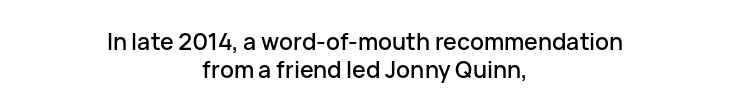
Q: Is the text italic (slanted)? A: No, it is upright.
Q: Is the text underlined? A: No.
Q: How is the paragraph aligned? A: Centered.
Q: Is the spacing between letters normal or unusually wide? A: Normal.
